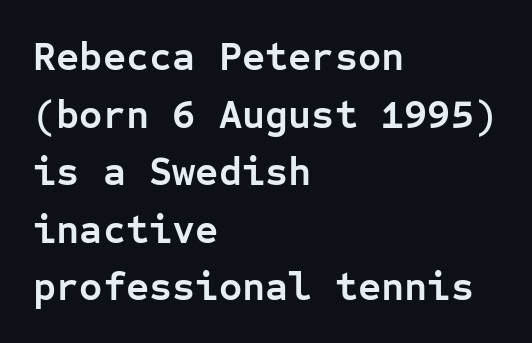
The font's upright variant was chosen for this text. Here the designer chose a console-style face with uniform glyph widths. Compared with a centered layout, this one pins lines to the left instead. Is the type bold? Yes — the strokes are clearly thick and heavy. Quick note: interline space is typical.
